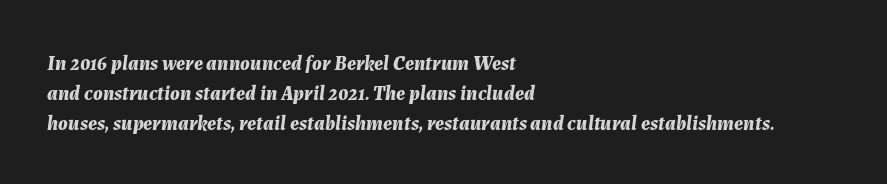
The passage is arranged the way most books set body copy — flush left. Characters are canted at an angle relative to the baseline's perpendicular. The zone under the glyphs is completely vacant. Quick note: interline space is typical. A dark, heavy texture on the line: the type is bold. Inter-character spacing is left at the font's built-in metrics.
